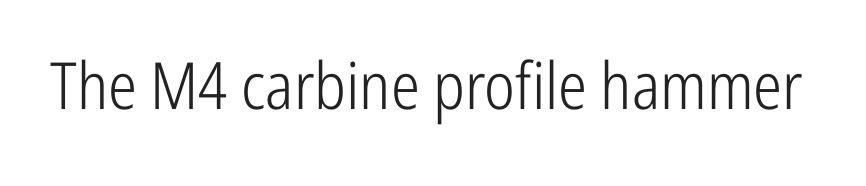
These lines are rendered in a variable-pitch font. Heft: none added — not bold. Glyph-to-glyph distance matches everyday printed text. Every stem runs plumb, perpendicular to the baseline.
